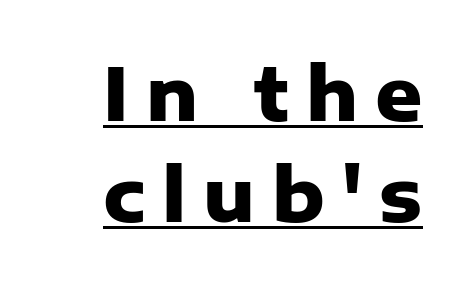
The image shows 73 px heavy sans-serif type, upright; set right-aligned, normal line spacing (1.39x), unusually wide letter spacing (+0.23 em), underlined; low stroke contrast and a medium x-height.
